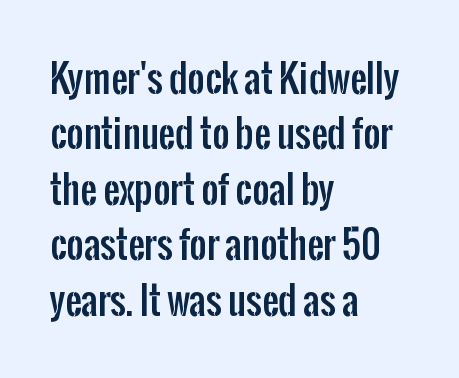
The image shows 37 px condensed sans-serif type, upright; set left-aligned, normal line spacing (1.5x), normal letter spacing, not underlined; low stroke contrast and a medium x-height.
